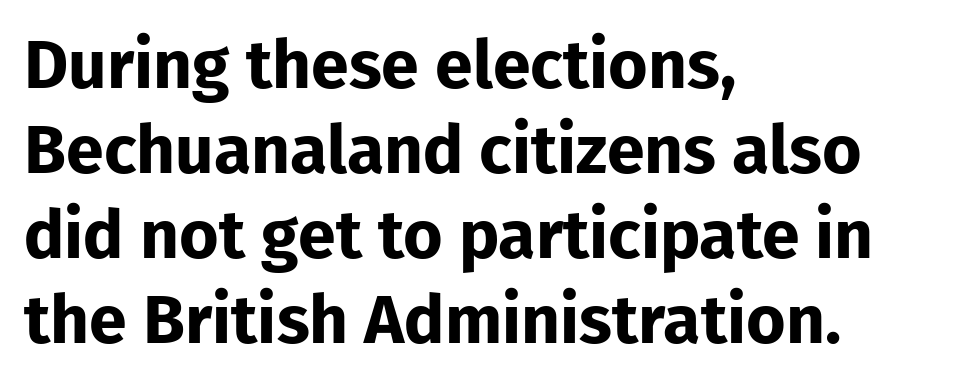
The specimen omits any rule beneath the text block's lines. Here the designer chose a conventional face with non-uniform glyph widths. This rendering employs a face without finishing strokes, i.e., a sans-serif. What weight is shown? A full bold with thick strokes.
